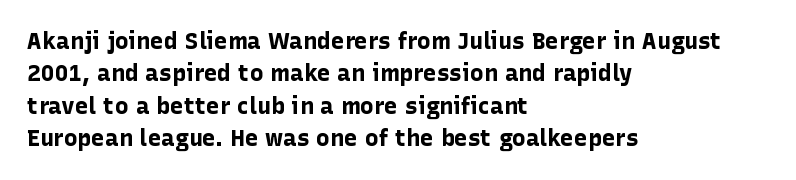
The space directly below the letters is spotless. A dark, heavy texture on the line: the type is bold. Every row of glyphs begins at an identical x-position on the left. Posture: vertical.
